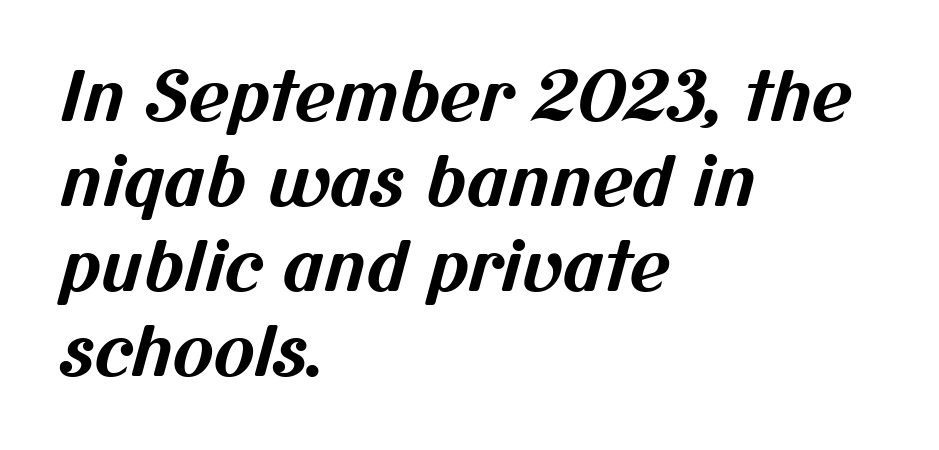
The image shows 69 px bold sans-serif type; set left-aligned, line spacing 1.23x, normal letter spacing, not underlined; medium stroke contrast and a medium x-height.
